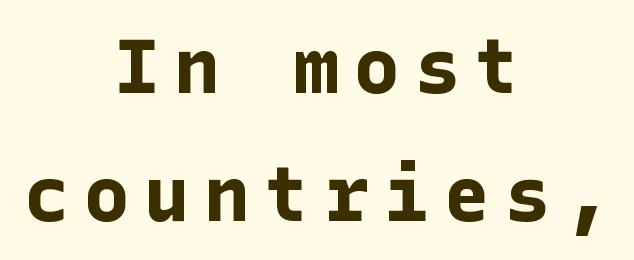
{"serif": "no", "italic": "no", "bold": "yes", "weight": "bold", "width": "normal", "stroke_contrast": "low", "x_height": "medium", "underline": "no", "align": "center", "line_spacing": "normal", "line_spacing_ratio": 1.68, "glyph_px": 76}
